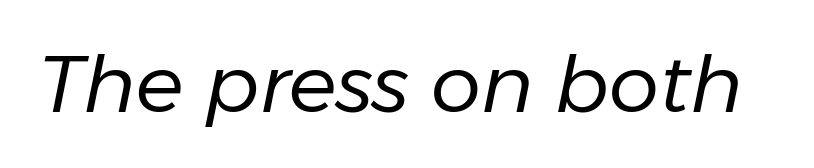
Honestly, the letter spacing is just normal — you wouldn't notice it. This sample has the flowing, uneven cadence of proportional lettering. Nobody drew a line under any word here. The passage shown is not bold in any degree. An italicized treatment has been applied to the whole sample.
